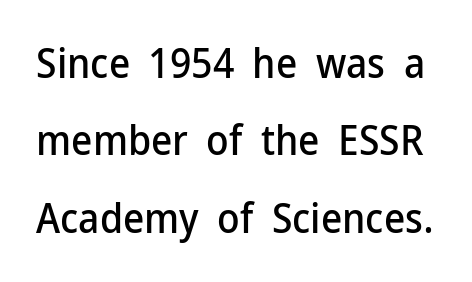
Proportional: the letters do not fall into vertical columns. How are the letters spaced? Ordinarily, with no added tracking. Decoration check: the copy has no underline. Posture: vertical. Is this a sans? Yes — the strokes have no serifs.
